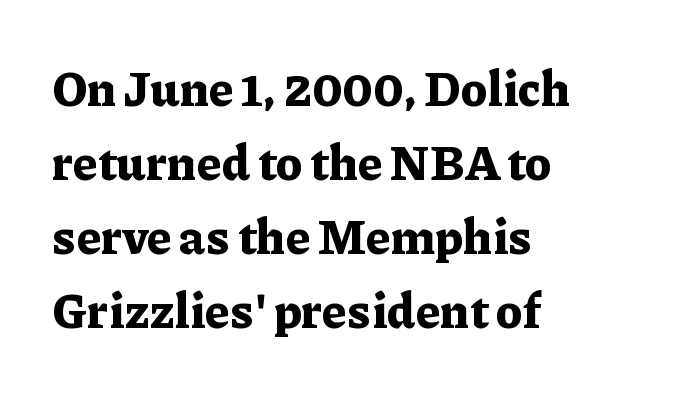
Q: Is the text bold? A: Yes.
Q: Is the text italic (slanted)? A: No, it is upright.
Q: Is the typeface a serif or a sans-serif typeface? A: Serif.
Q: Is the text underlined? A: No.
Q: How is the paragraph aligned? A: Left-aligned.
Q: Is the spacing between letters normal or unusually wide? A: Normal.
Q: Is the spacing between lines tight, normal or loose? A: Normal.
Q: Width (condensed, normal, or wide)? A: Normal.
Q: Stroke contrast? A: Low.
Q: x-height? A: Medium.
Q: Monospaced? A: No.
